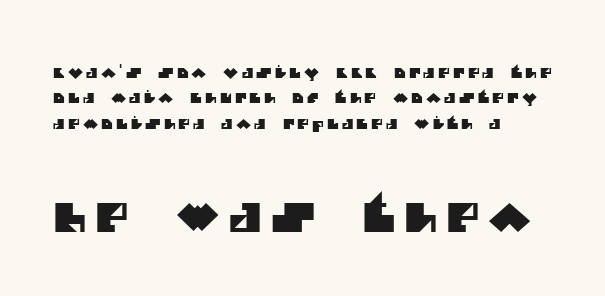
Q: Is the typeface a serif or a sans-serif typeface? A: Sans-serif.
Q: Is the text underlined? A: No.
Q: How is the paragraph aligned? A: Left-aligned.
Q: Is the spacing between letters normal or unusually wide? A: Unusually wide.
Q: Which block of text is set in a larger size, the first (top) or the second (bottom)? A: The second (bottom) one.
Q: Width (condensed, normal, or wide)? A: Normal.
Q: Stroke contrast? A: Medium.
Q: x-height? A: Large.
Q: Monospaced? A: No.
